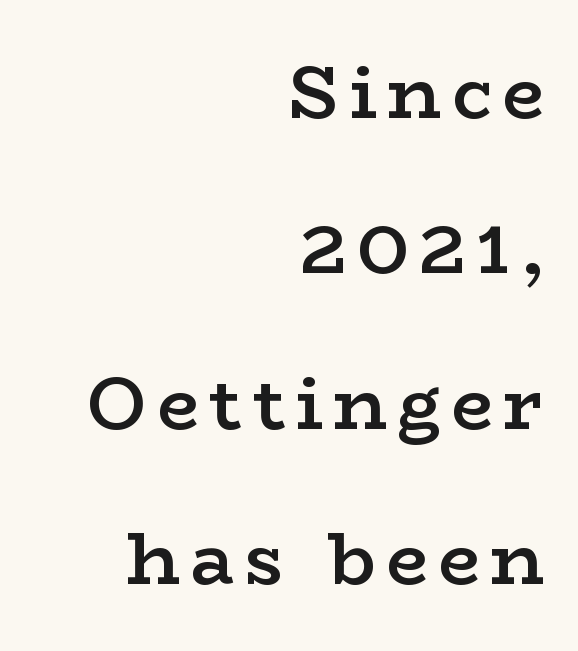
Q: Is the text bold? A: Semi-bold.
Q: Is the text italic (slanted)? A: No, it is upright.
Q: Is the typeface a serif or a sans-serif typeface? A: Serif.
Q: Is the text underlined? A: No.
Q: How is the paragraph aligned? A: Right-aligned.
Q: Is the spacing between lines tight, normal or loose? A: Loose.
Q: Width (condensed, normal, or wide)? A: Wide.
Q: Stroke contrast? A: Low.
Q: x-height? A: Medium.
Q: Monospaced? A: No.
